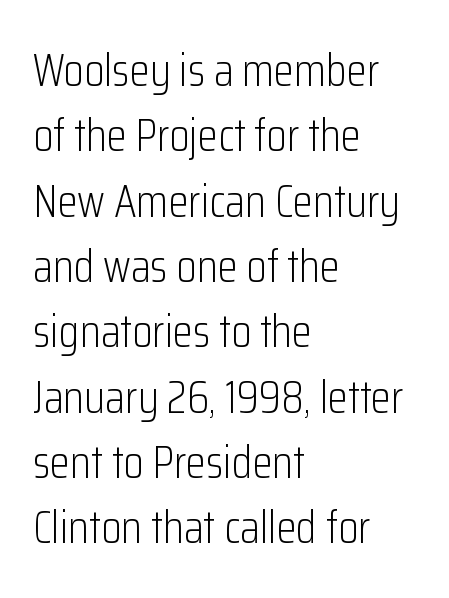
The image shows 46 px light, condensed sans-serif type, upright; set left-aligned, normal line spacing (1.42x), normal letter spacing, not underlined; low stroke contrast and a medium x-height.
